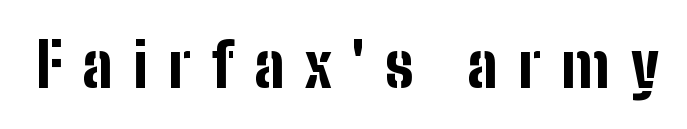
If you drew a line through each stem, it would be perfectly vertical. What stands out about the letter spacing? Its width — letters are far apart. The sample has been set heavy, in full bold. Think of a printed novel: that variable character pitch is what you see here. Regarding serifs, this sample does without them. Decoration check: the copy has no underline.
